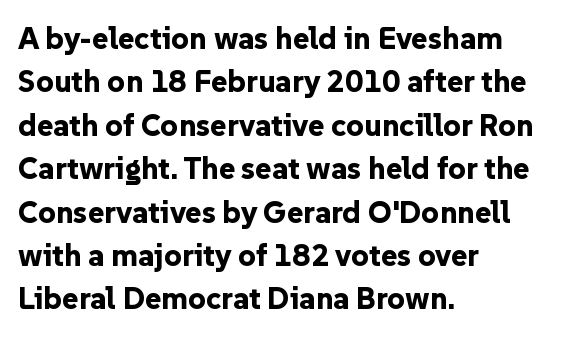
Q: Is the text bold? A: Yes.
Q: Is the text italic (slanted)? A: No, it is upright.
Q: Is the typeface a serif or a sans-serif typeface? A: Sans-serif.
Q: Is the text underlined? A: No.
Q: How is the paragraph aligned? A: Left-aligned.
Q: Is the spacing between letters normal or unusually wide? A: Normal.
Q: Is the spacing between lines tight, normal or loose? A: Normal.
Q: Width (condensed, normal, or wide)? A: Normal.
Q: Stroke contrast? A: Low.
Q: x-height? A: Medium.
Q: Monospaced? A: No.
